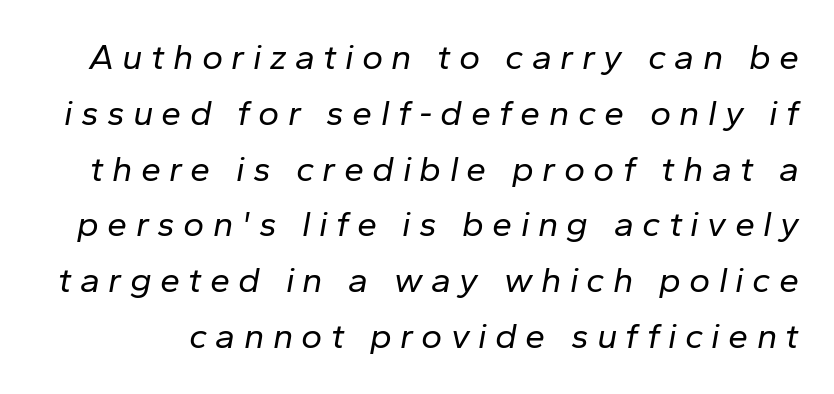
The image shows 36 px regular-weight type, italic (leaning right); set normal line spacing (1.55x), unusually wide letter spacing (+0.23 em), not underlined; low stroke contrast and a medium x-height.
